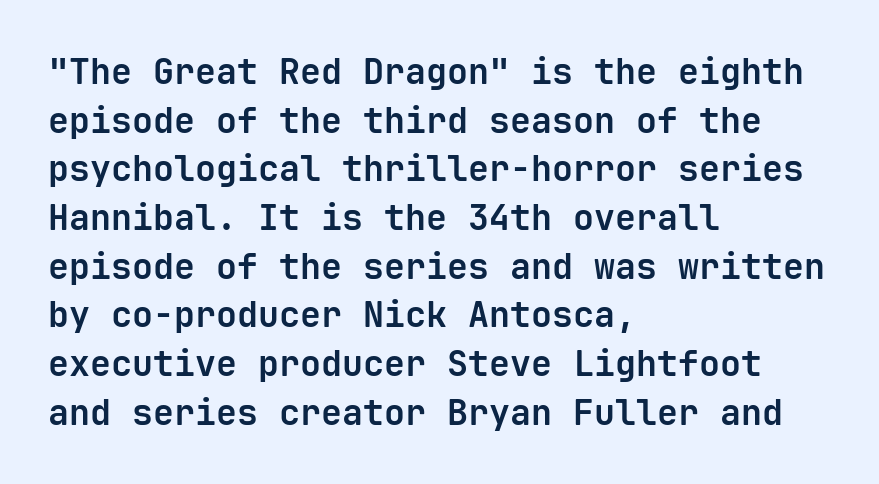
Q: Is the text bold? A: Yes.
Q: Is the text italic (slanted)? A: No, it is upright.
Q: Is the typeface a serif or a sans-serif typeface? A: Sans-serif.
Q: Is the text underlined? A: No.
Q: How is the paragraph aligned? A: Left-aligned.
Q: Is the spacing between letters normal or unusually wide? A: Normal.
Q: Is the spacing between lines tight, normal or loose? A: Normal.
Q: Width (condensed, normal, or wide)? A: Normal.
Q: Stroke contrast? A: Low.
Q: x-height? A: Medium.
Q: Monospaced? A: Yes.
